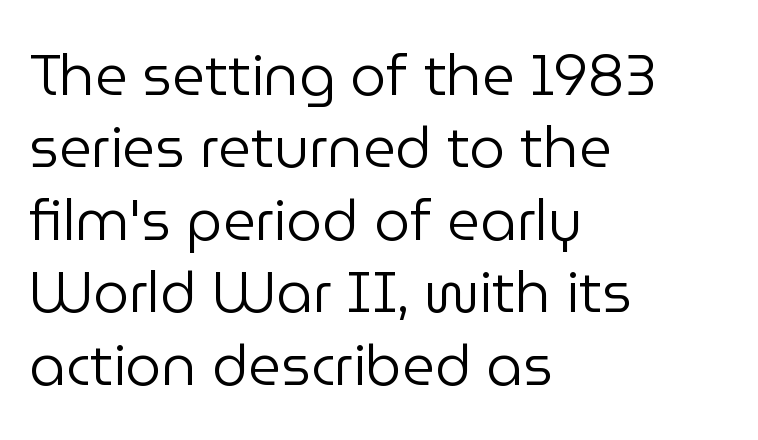
{"serif": "no", "italic": "no", "bold": "no", "weight": "regular", "width": "normal", "stroke_contrast": "low", "x_height": "medium", "monospaced": "no", "underline": "no", "align": "left", "line_spacing": "normal", "line_spacing_ratio": 1.27, "letter_spacing": "normal", "letter_spacing_em": 0.0, "glyph_px": 57}
